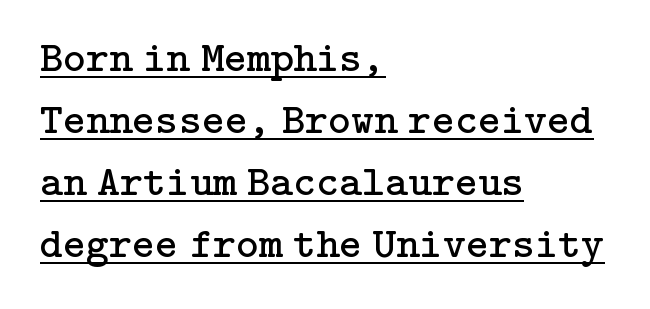
The lines are quadded left. A typographer would call this underscored text. This sample uses an upright cut, with every glyph sitting square on the baseline. The letters carry serifs — small finishing strokes at the ends of their stems. This sample keeps an unexceptional amount of space between lines.
